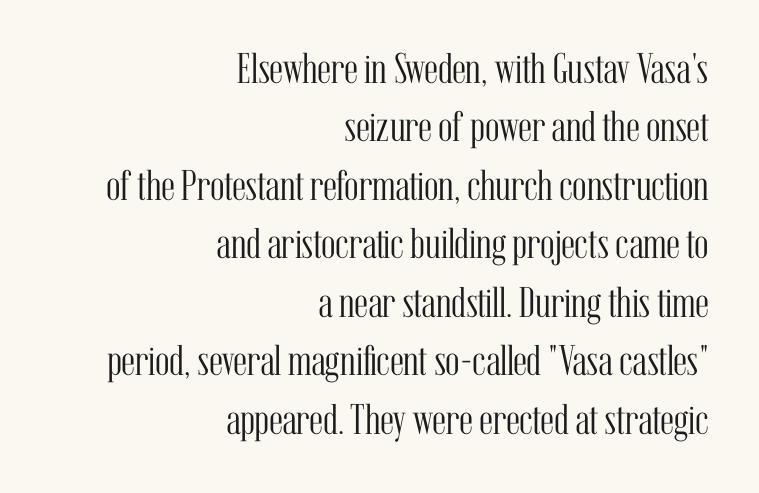
The image shows 43 px light, condensed serif type, upright; set right-aligned, normal line spacing (1.36x), normal letter spacing, not underlined; medium stroke contrast and a medium x-height.
